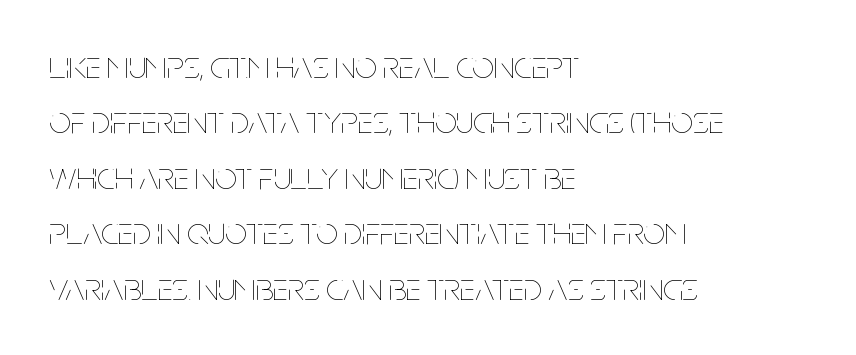
Looks like regular typesetting: each glyph gets only the width it needs. Any mark beneath the type? The region is blank. The leading is moderate, giving the passage an even texture. This rendering uses left alignment, leaving the right contour irregular. How are the letters spaced? Ordinarily, with no added tracking. Posture: vertical.
